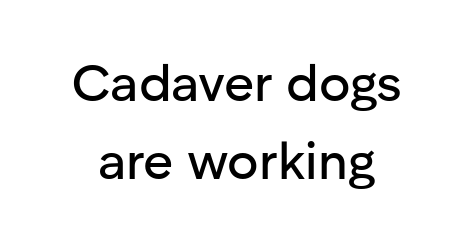
The image shows 52 px sans-serif type, upright; set normal line spacing (1.5x), normal letter spacing, not underlined; low stroke contrast and a medium x-height.
